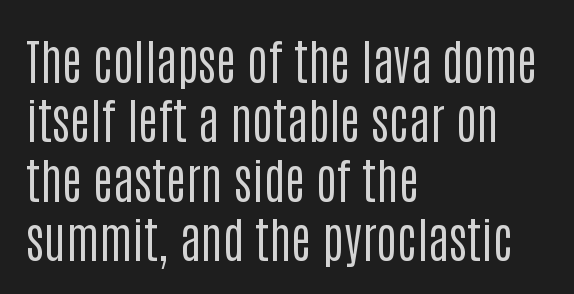
The face used here is proportionally spaced, like ordinary book or web type. Each letter's strokes conclude bluntly, with no projecting serifs. No extra tracking has been applied to these lines. Stem width sits at or under what a default text font uses.
